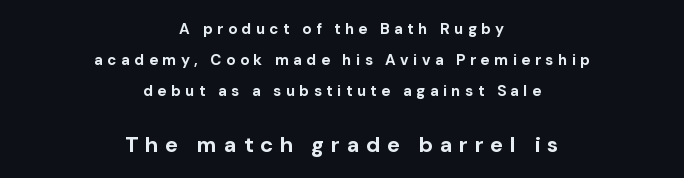
{"italic": "no", "bold": "yes", "underline": "no", "align": "center", "line_spacing": "loose", "line_spacing_ratio": 2.07, "letter_spacing": "wide", "letter_spacing_em": 0.3, "larger_block": "second", "size_ratio": 1.47, "glyph_px": 22}
